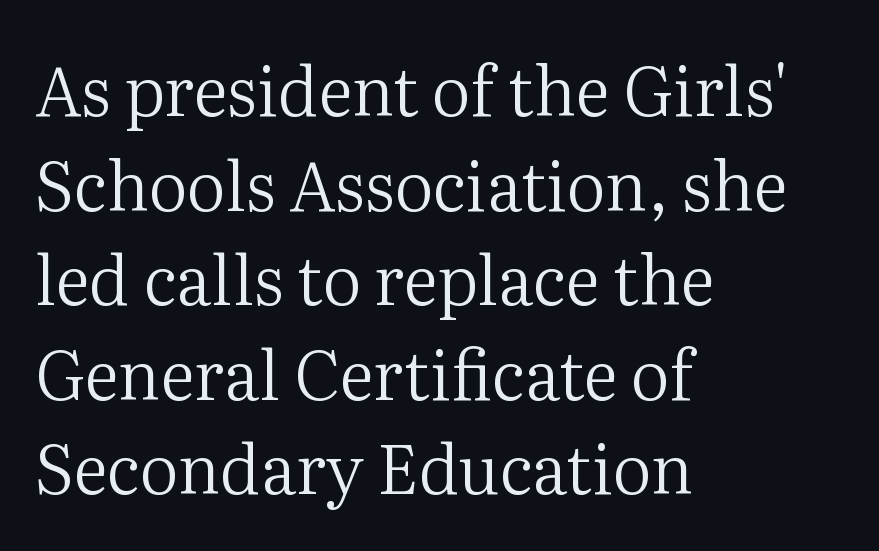
These lines sit exactly where default settings would place them. Rendered with straight, roman letterforms. Words float on clear page, feet unadorned. On a weight scale, this lands at 450 or below. This sample has the flowing, uneven cadence of proportional lettering. The typeface chosen for these lines features serifs.
